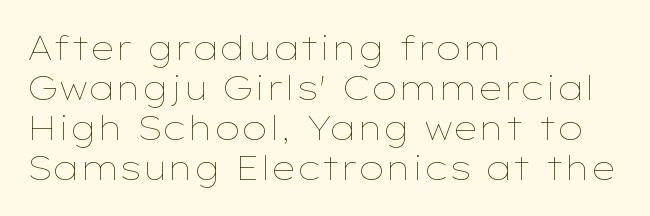
Q: Is the text bold? A: No.
Q: Is the text italic (slanted)? A: No, it is upright.
Q: Is the text underlined? A: No.
Q: How is the paragraph aligned? A: Left-aligned.
Q: Is the spacing between letters normal or unusually wide? A: Normal.
Q: Width (condensed, normal, or wide)? A: Wide.
Q: Stroke contrast? A: Low.
Q: x-height? A: Medium.
Q: Monospaced? A: No.
